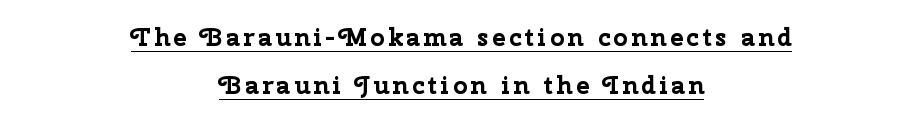
Q: Is the text bold? A: Yes.
Q: Is the text italic (slanted)? A: No, it is upright.
Q: Is the text underlined? A: Yes.
Q: How is the paragraph aligned? A: Centered.
Q: Is the spacing between lines tight, normal or loose? A: Loose.
